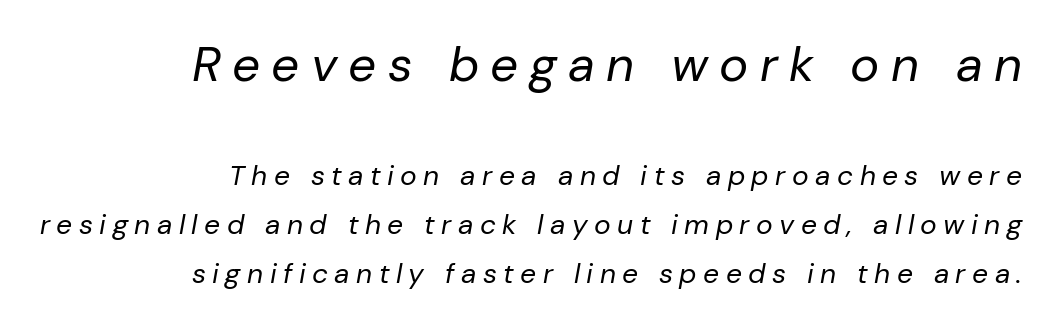
The lettering tilts uniformly, giving the passage an italic look. No chunkiness to these letters — they're not bold. Caption: upper text group enlarged, lower text group reduced. The face used here is proportionally spaced, like ordinary book or web type. Layout note: lines flush right. The letters are spread apart with noticeably loose tracking.
